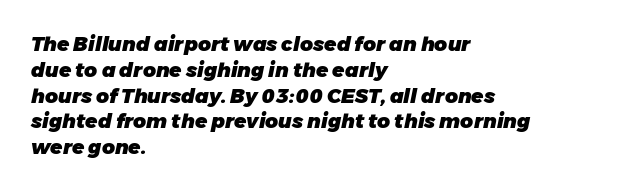
Words float on clear page, feet unadorned. Each word holds together tightly as a unit, with standard inter-letter gaps. The paragraph shown leans on its left margin. Is the type bold? Yes — the strokes are clearly thick and heavy. Summary of vertical rhythm: regular, with standard interline spacing.
